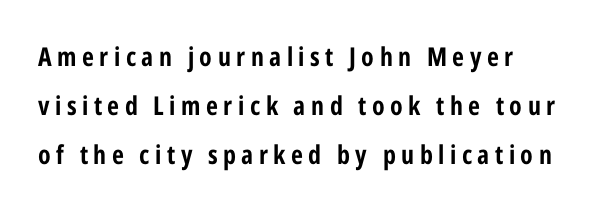
You can tell it's not italic because the verticals are truly vertical. Underline: absent. Characters follow at a spacing far wider than the type designer built in. On the weight axis this lands at bold, roughly 700.
